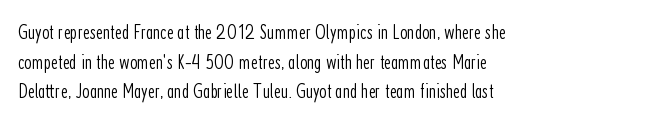
{"italic": "no", "bold": "no", "underline": "no", "align": "left", "line_spacing": "normal", "line_spacing_ratio": 1.41, "letter_spacing": "normal", "letter_spacing_em": 0.0, "glyph_px": 21}
